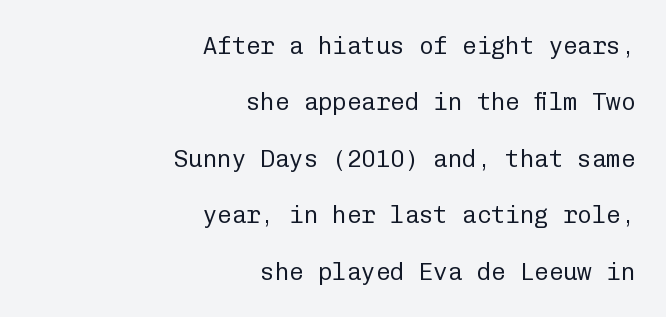
{"italic": "no", "bold": "no", "underline": "no", "align": "right", "line_spacing": "loose", "line_spacing_ratio": 2.35, "letter_spacing": "normal", "letter_spacing_em": 0.0, "glyph_px": 24}
